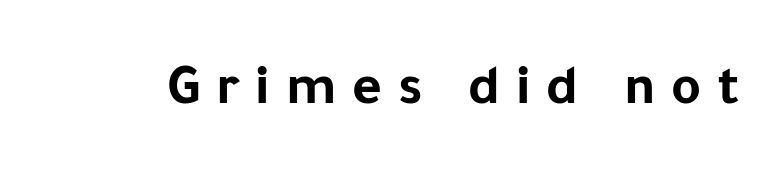
The letters carry no serifs — their stems end cleanly without finishing strokes. Is this a fixed-width face? No — the glyphs have proportional, varying widths. The line texture is sparse and dotted thanks to wide tracking. Letters rest on an invisible, unmarked baseline. No italicization has been applied; the sample stays upright.
